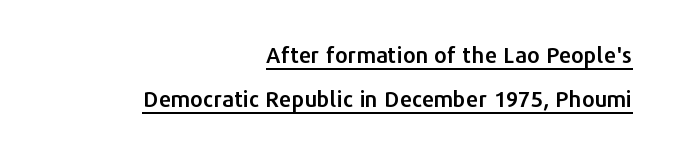
The image shows 22 px text type, upright; set right-aligned, loose line spacing (2.01x), normal letter spacing, underlined.
